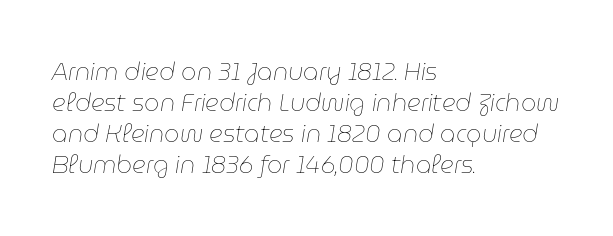
{"italic": "yes", "lean": "right", "slant_degrees": 9, "bold": "no", "underline": "no", "align": "left", "line_spacing": "normal", "line_spacing_ratio": 1.29, "letter_spacing": "normal", "letter_spacing_em": 0.0, "glyph_px": 24}
